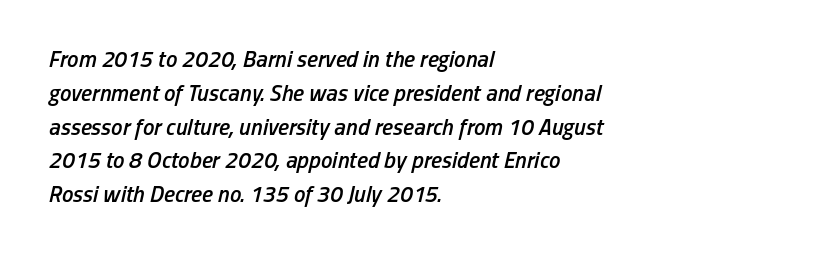
{"italic": "yes", "lean": "right", "slant_degrees": 13, "bold": "semi", "underline": "no", "align": "left", "line_spacing": "normal", "line_spacing_ratio": 1.47, "letter_spacing": "normal", "letter_spacing_em": 0.0, "glyph_px": 23}
